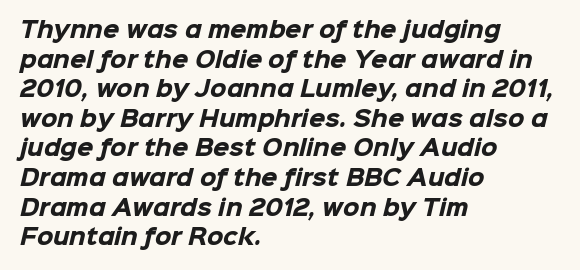
The image shows 21 px bold type; set left-aligned, normal line spacing (1.41x), normal letter spacing, not underlined.
